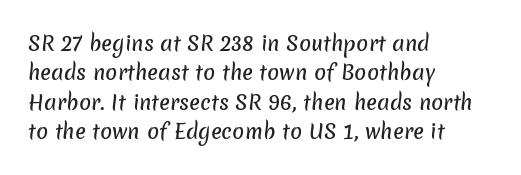
Q: Is the text underlined? A: No.
Q: How is the paragraph aligned? A: Left-aligned.
Q: Is the spacing between letters normal or unusually wide? A: Normal.
Q: Is the spacing between lines tight, normal or loose? A: Normal.
